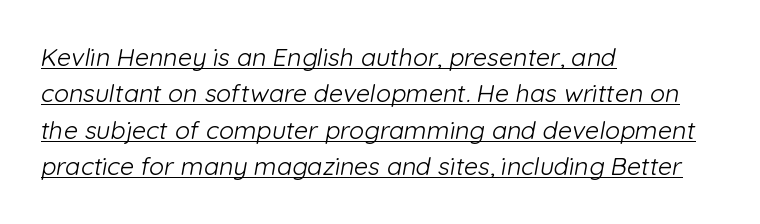
{"bold": "no", "underline": "yes", "align": "left", "line_spacing": "normal", "line_spacing_ratio": 1.46, "letter_spacing": "normal", "letter_spacing_em": 0.0, "glyph_px": 25}
